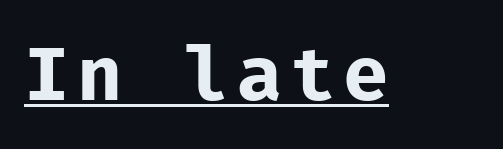
The image shows 76 px regular-weight sans-serif type, upright, monospaced; set underlined; low stroke contrast and a medium x-height.
